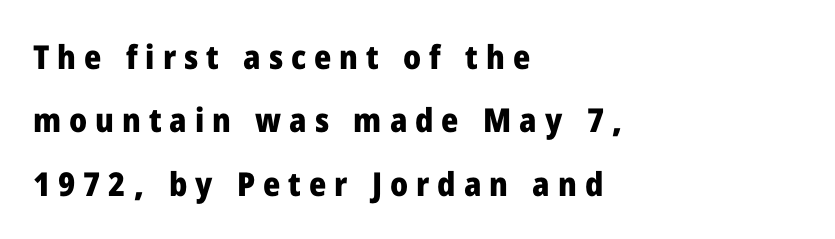
Q: Is the text bold? A: Yes.
Q: Is the text italic (slanted)? A: No, it is upright.
Q: Is the typeface a serif or a sans-serif typeface? A: Sans-serif.
Q: Is the text underlined? A: No.
Q: How is the paragraph aligned? A: Left-aligned.
Q: Is the spacing between letters normal or unusually wide? A: Unusually wide.
Q: Is the spacing between lines tight, normal or loose? A: Loose.
Q: Width (condensed, normal, or wide)? A: Normal.
Q: Stroke contrast? A: Low.
Q: x-height? A: Medium.
Q: Monospaced? A: No.
